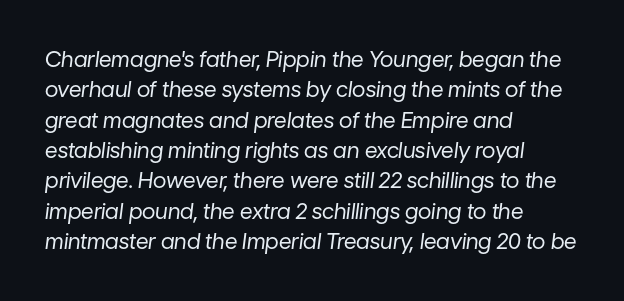
The gap between lines stays unmarked. Leading: standard. It's the slanting kind of type. Compared with a typical body face, this is equally light or lighter still.
